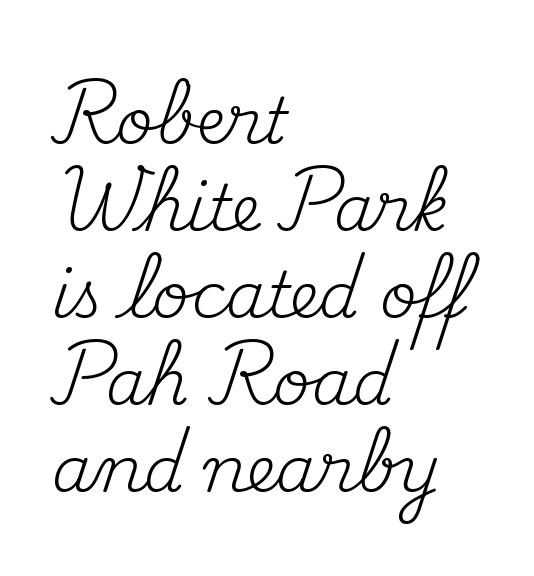
Q: Is the text bold? A: No.
Q: Is the text italic (slanted)? A: Yes.
Q: Is the typeface a serif or a sans-serif typeface? A: Serif.
Q: Is the text underlined? A: No.
Q: How is the paragraph aligned? A: Left-aligned.
Q: Is the spacing between letters normal or unusually wide? A: Normal.
Q: Is the spacing between lines tight, normal or loose? A: Normal.
Q: Width (condensed, normal, or wide)? A: Normal.
Q: Stroke contrast? A: Medium.
Q: x-height? A: Small.
Q: Monospaced? A: No.
